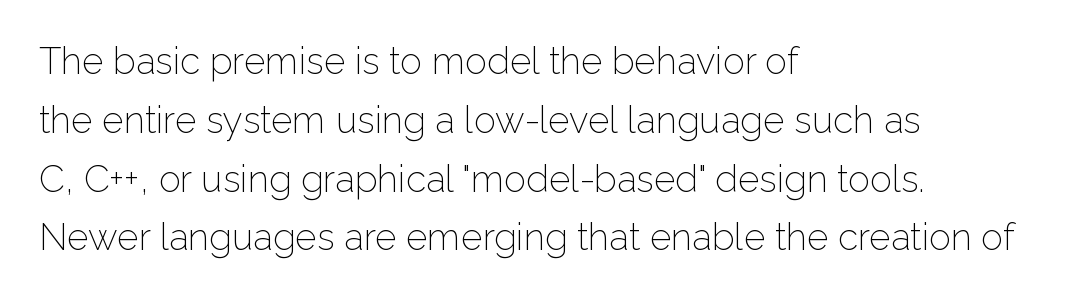
The image shows 37 px light sans-serif type, upright; set left-aligned, normal line spacing (1.59x), normal letter spacing, not underlined; low stroke contrast and a medium x-height.
